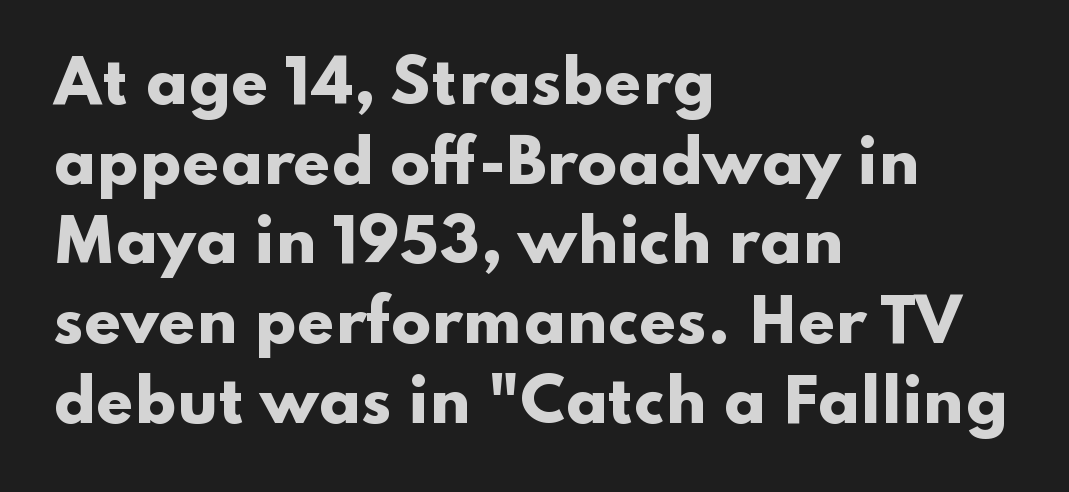
The tracking reads as untouched default to a designer's eye. Note the varied advance widths — an 'i' is clearly narrower than an 'm'. Notice how thick the strokes are: this is what a full bold looks like. The passage is arranged the way most books set body copy — flush left. Is there much room between lines? A standard amount, neither cramped nor airy.
